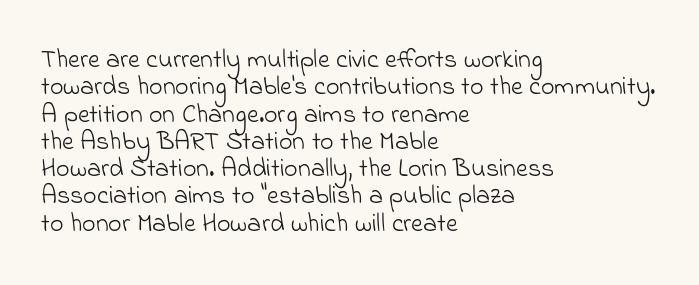
Think standard paragraph weight, or any step lighter than that. Teacher's note: observe the even left margin — that is flush-left alignment. Each row of text sits above clean, open space. The vertical gap from one line to the next is small. There is no visible air inserted between adjacent glyphs.
